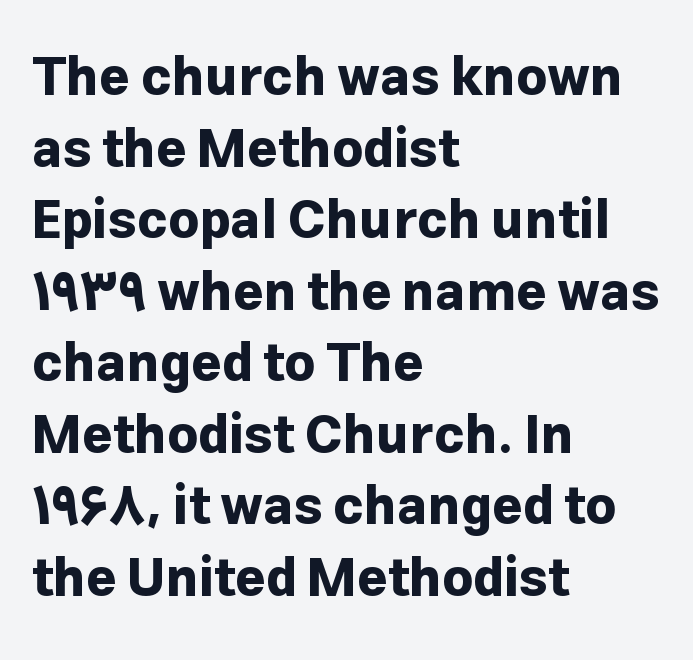
{"serif": "no", "italic": "no", "bold": "yes", "weight": "bold", "width": "normal", "stroke_contrast": "low", "x_height": "medium", "monospaced": "no", "underline": "no", "align": "left", "line_spacing": "normal", "line_spacing_ratio": 1.35, "letter_spacing": "normal", "letter_spacing_em": 0.0, "glyph_px": 53}
